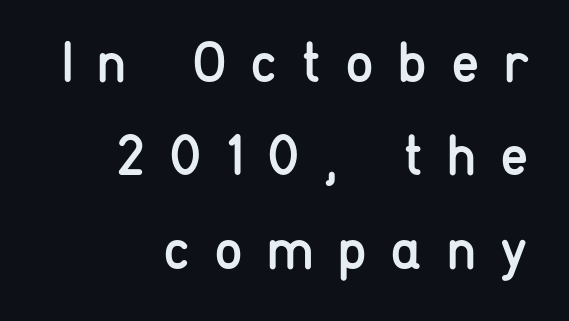
The image shows 58 px regular-weight, condensed sans-serif type, upright; set right-aligned, normal line spacing (1.61x), unusually wide letter spacing (+0.41 em), not underlined; low stroke contrast and a medium x-height.
